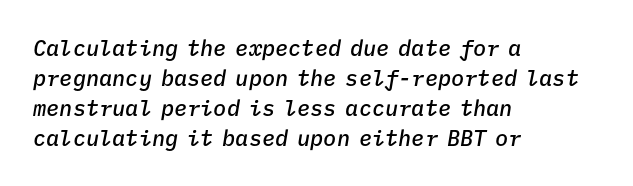
Q: Is the text bold? A: Semi-bold.
Q: Is the text italic (slanted)? A: Yes, it leans right by about 9 degrees.
Q: Is the text underlined? A: No.
Q: How is the paragraph aligned? A: Left-aligned.
Q: Is the spacing between letters normal or unusually wide? A: Normal.
Q: Is the spacing between lines tight, normal or loose? A: Normal.
